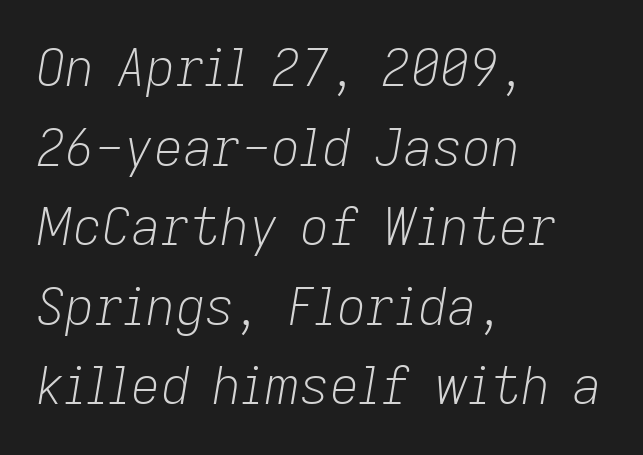
The image shows 51 px light type, italic (leaning right); set left-aligned, normal line spacing (1.56x), normal letter spacing, not underlined; low stroke contrast and a medium x-height.
